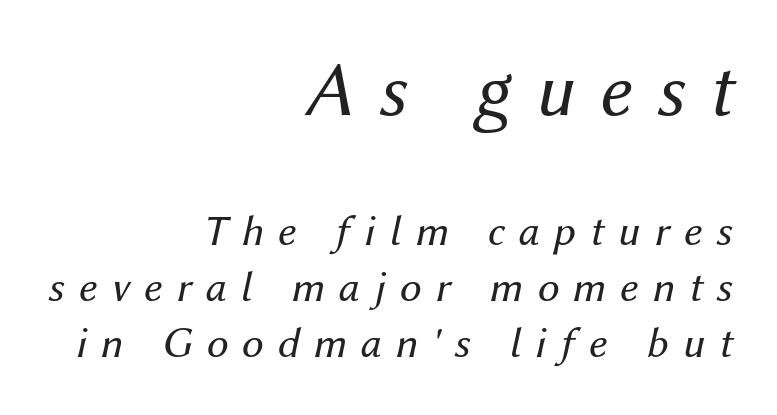
The image shows 77 px regular-weight type, italic (leaning right); set right-aligned, normal line spacing (1.27x), unusually wide letter spacing (+0.32 em), not underlined; the first (top) block is 1.75x larger; medium stroke contrast and a medium x-height.
